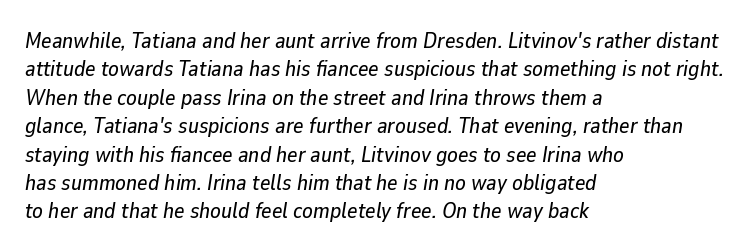
The image shows 22 px text type, italic (leaning right); set left-aligned, normal line spacing (1.29x), normal letter spacing, not underlined.
